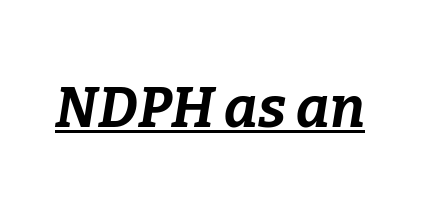
The rendering keeps characters at their native spacing. A rule runs beneath these lines of type. Varying glyph widths throughout — classic text-font behaviour. Is the type bold? Yes — the strokes are clearly thick and heavy.
